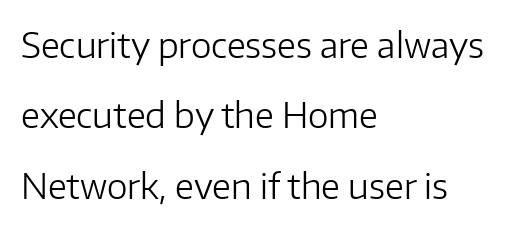
Q: Is the text bold? A: No.
Q: Is the text italic (slanted)? A: No, it is upright.
Q: Is the typeface a serif or a sans-serif typeface? A: Sans-serif.
Q: Is the text underlined? A: No.
Q: How is the paragraph aligned? A: Left-aligned.
Q: Is the spacing between letters normal or unusually wide? A: Normal.
Q: Is the spacing between lines tight, normal or loose? A: Loose.
Q: Width (condensed, normal, or wide)? A: Normal.
Q: Stroke contrast? A: Low.
Q: x-height? A: Medium.
Q: Monospaced? A: No.
